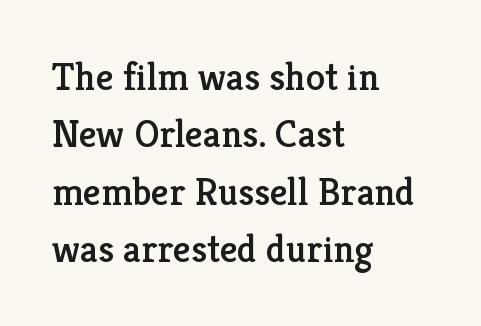
Just letters on the line, the space beneath them empty. The text was rendered using a seriffed face with decorative stroke endings. Rows of type keep a routine distance in the vertical direction. A classic flush-left, rag-right setting is used for this passage.
